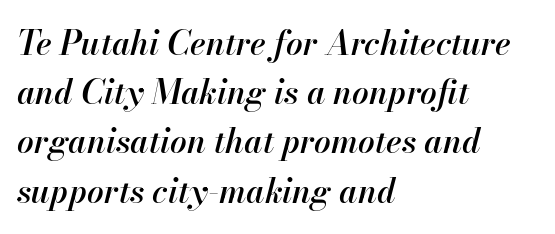
{"italic": "yes", "lean": "right", "slant_degrees": 13, "bold": "semi", "weight": "semibold", "width": "normal", "stroke_contrast": "high", "x_height": "small", "monospaced": "no", "underline": "no", "align": "left", "line_spacing": "normal", "line_spacing_ratio": 1.49, "letter_spacing": "normal", "letter_spacing_em": 0.0, "glyph_px": 33}
